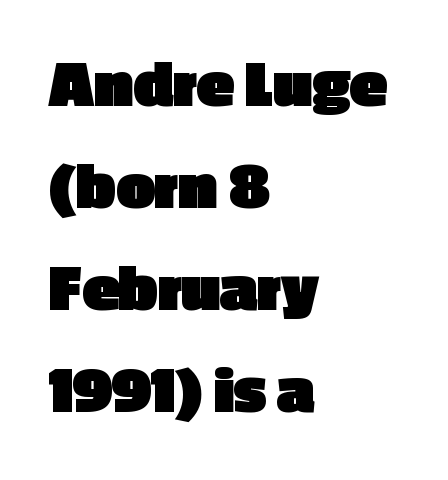
Q: Is the text bold? A: Yes.
Q: Is the text italic (slanted)? A: No, it is upright.
Q: Is the typeface a serif or a sans-serif typeface? A: Sans-serif.
Q: Is the text underlined? A: No.
Q: How is the paragraph aligned? A: Left-aligned.
Q: Is the spacing between letters normal or unusually wide? A: Normal.
Q: Is the spacing between lines tight, normal or loose? A: Normal.
Q: Width (condensed, normal, or wide)? A: Normal.
Q: x-height? A: Medium.
Q: Monospaced? A: No.
